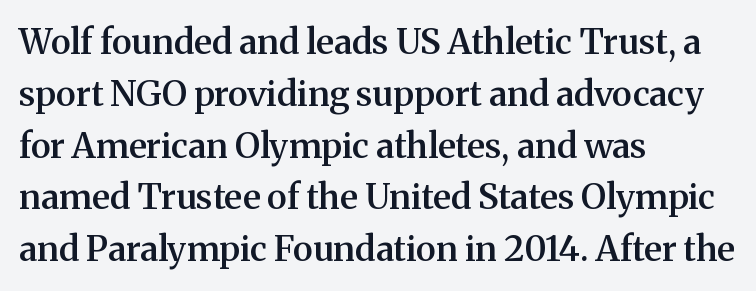
Students, this is semibold: more ink than regular, less than bold. Each word holds together tightly as a unit, with standard inter-letter gaps. What's the leading like? Ordinary, nothing unusual. Every stem runs plumb, perpendicular to the baseline.
